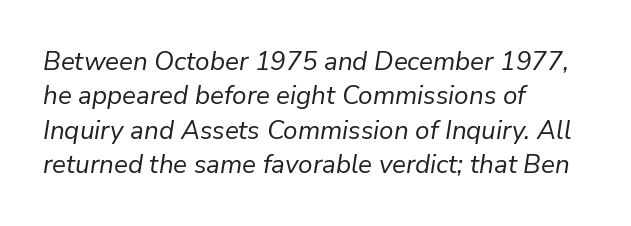
The image shows 26 px text type, italic (leaning right); set left-aligned, normal line spacing (1.32x), normal letter spacing, not underlined.
